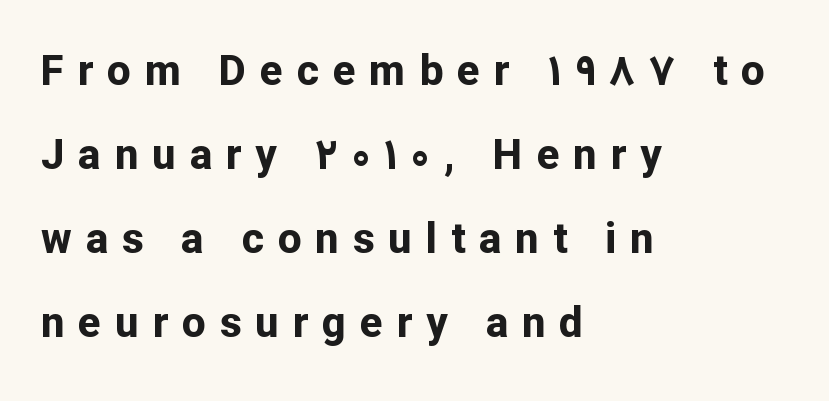
Q: Is the text bold? A: Yes.
Q: Is the text italic (slanted)? A: No, it is upright.
Q: Is the typeface a serif or a sans-serif typeface? A: Sans-serif.
Q: Is the text underlined? A: No.
Q: How is the paragraph aligned? A: Left-aligned.
Q: Is the spacing between letters normal or unusually wide? A: Unusually wide.
Q: Is the spacing between lines tight, normal or loose? A: Loose.
Q: Width (condensed, normal, or wide)? A: Normal.
Q: Stroke contrast? A: Low.
Q: x-height? A: Medium.
Q: Monospaced? A: No.
